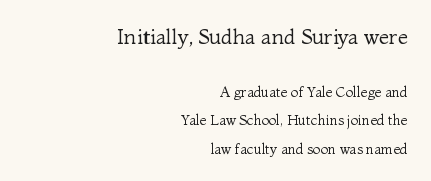
The image shows 21 px text type, upright; set right-aligned, loose line spacing (2.04x), normal letter spacing, not underlined; the first (top) block is 1.5x larger.
